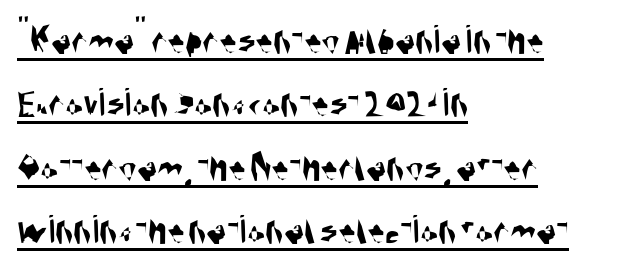
The image shows 42 px condensed sans-serif type; set left-aligned, normal line spacing (1.51x), normal letter spacing, underlined; medium stroke contrast and a large x-height.
